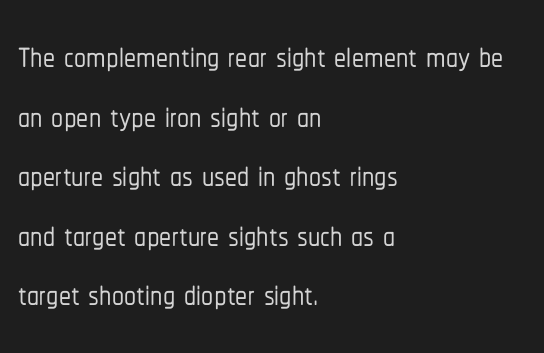
Serif or sans? Sans — the stroke terminals are bare. Beneath every word, the page is bare. Spacing verdict: proportional, widths tailored to each character. In terms of posture, this sample is upright. Is the block centered? No — it sits flush against the left margin.
